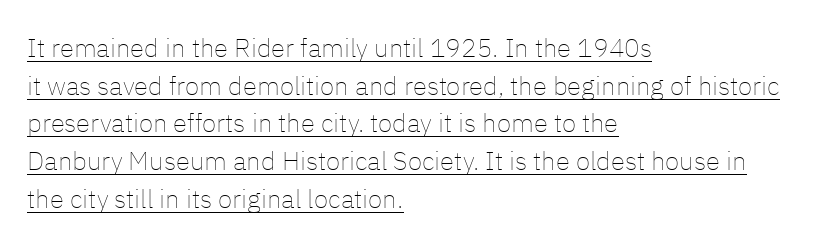
{"italic": "no", "bold": "no", "underline": "yes", "align": "left", "line_spacing": "normal", "line_spacing_ratio": 1.45, "letter_spacing": "normal", "letter_spacing_em": 0.0, "glyph_px": 26}
